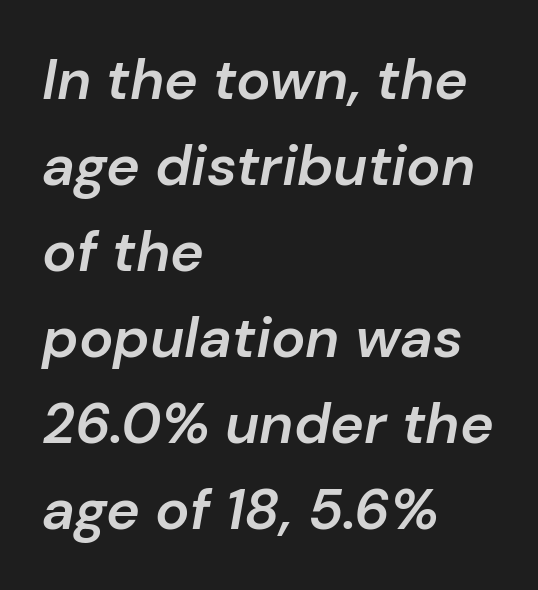
{"italic": "yes", "lean": "right", "slant_degrees": 10, "bold": "semi", "weight": "semibold", "width": "normal", "stroke_contrast": "low", "x_height": "medium", "monospaced": "no", "underline": "no", "align": "left", "line_spacing": "normal", "line_spacing_ratio": 1.51, "letter_spacing": "normal", "letter_spacing_em": 0.0, "glyph_px": 57}
